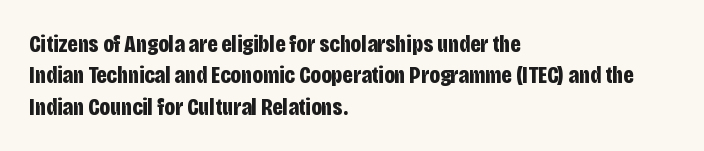
Q: Is the text bold? A: Yes.
Q: Is the text italic (slanted)? A: No, it is upright.
Q: Is the text underlined? A: No.
Q: How is the paragraph aligned? A: Left-aligned.
Q: Is the spacing between letters normal or unusually wide? A: Normal.
Q: Is the spacing between lines tight, normal or loose? A: Normal.
